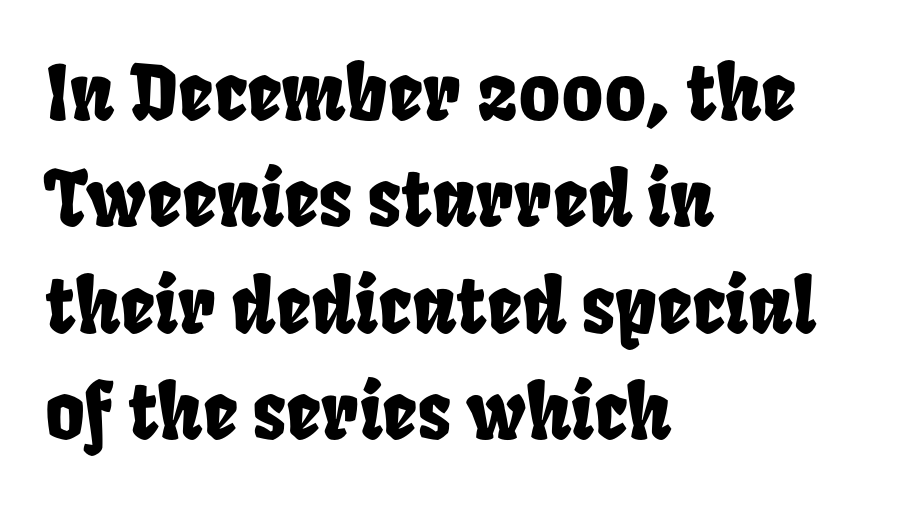
The image shows 76 px condensed type; set left-aligned, normal line spacing (1.4x), normal letter spacing, not underlined; low stroke contrast and a large x-height.
